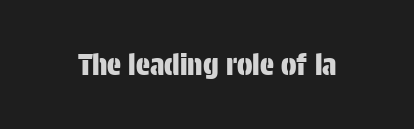
{"serif": "no", "italic": "no", "width": "condensed", "stroke_contrast": "low", "x_height": "large", "monospaced": "no", "underline": "no", "letter_spacing": "normal", "letter_spacing_em": 0.0, "glyph_px": 29}
